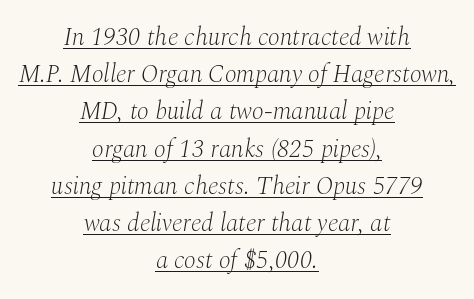
Q: Is the text bold? A: No.
Q: Is the text italic (slanted)? A: Yes, it leans right by about 10 degrees.
Q: Is the text underlined? A: Yes.
Q: How is the paragraph aligned? A: Centered.
Q: Is the spacing between letters normal or unusually wide? A: Normal.
Q: Is the spacing between lines tight, normal or loose? A: Normal.
